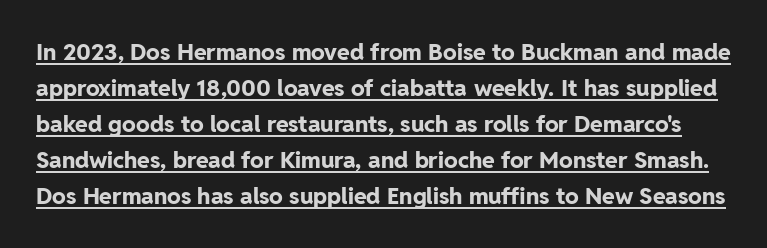
Q: Is the text bold? A: Yes.
Q: Is the text italic (slanted)? A: No, it is upright.
Q: Is the text underlined? A: Yes.
Q: Is the spacing between letters normal or unusually wide? A: Normal.
Q: Is the spacing between lines tight, normal or loose? A: Normal.
